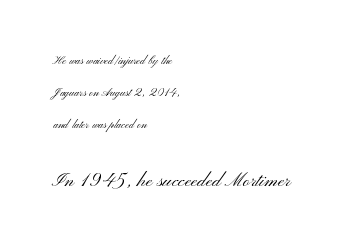
The image shows 24 px text type; set left-aligned, loose line spacing (2.28x), normal letter spacing, not underlined; the second (bottom) block is 1.71x larger.
